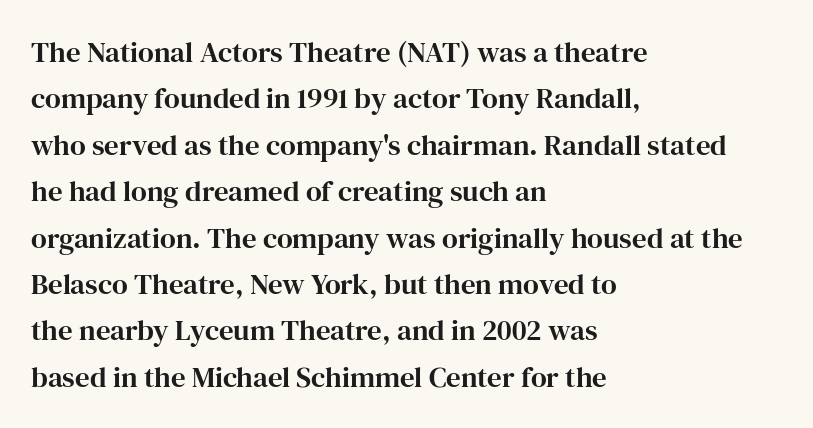
{"serif": "yes", "italic": "no", "width": "normal", "stroke_contrast": "high", "x_height": "medium", "monospaced": "no", "underline": "no", "align": "left", "line_spacing": "normal", "line_spacing_ratio": 1.6, "letter_spacing": "normal", "letter_spacing_em": 0.0, "glyph_px": 29}
